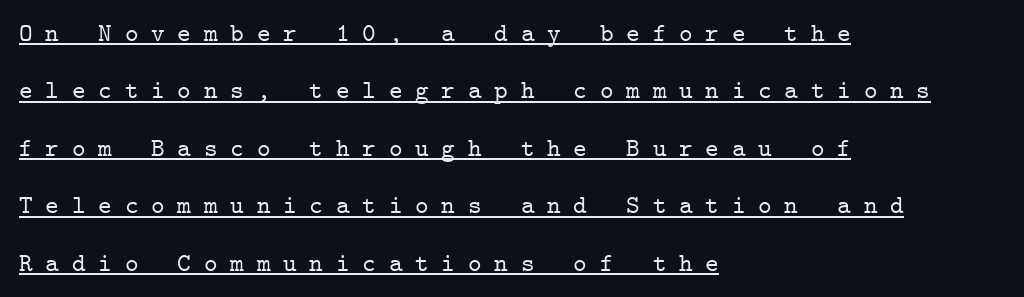
Q: Is the text italic (slanted)? A: No, it is upright.
Q: Is the text underlined? A: Yes.
Q: How is the paragraph aligned? A: Left-aligned.
Q: Is the spacing between letters normal or unusually wide? A: Unusually wide.
Q: Is the spacing between lines tight, normal or loose? A: Loose.
